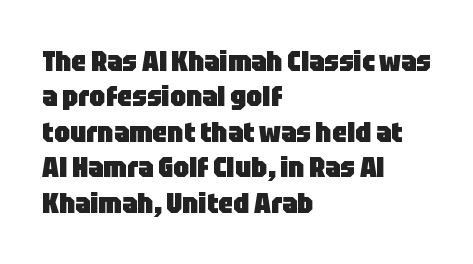
The image shows 29 px heavy, condensed sans-serif type, upright; set left-aligned, line spacing 1.22x, normal letter spacing, not underlined; low stroke contrast and a large x-height.
